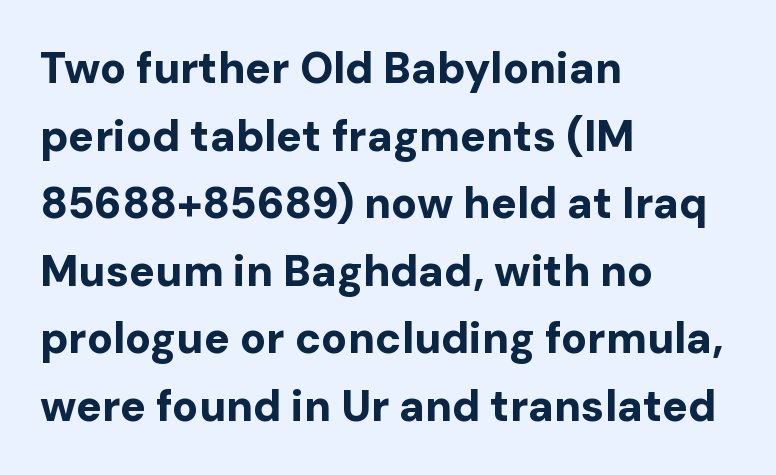
The image shows 43 px bold sans-serif type, upright; set left-aligned, normal line spacing (1.57x), normal letter spacing, not underlined; low stroke contrast and a medium x-height.
